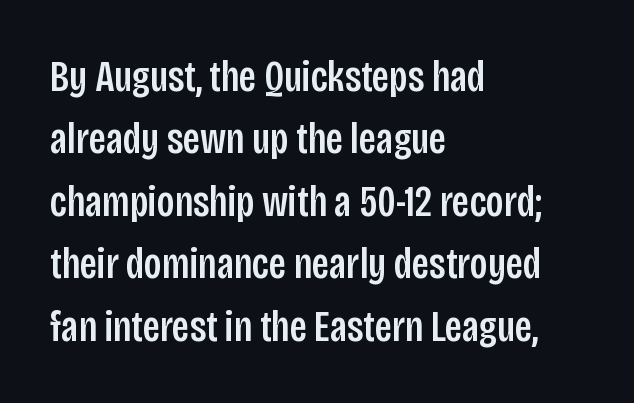
Honestly, the letter spacing is just normal — you wouldn't notice it. The space beneath each line is pristine and unruled. Compared with a centered layout, this one pins lines to the left instead. The passage shown is typed in a proportional face where columns would drift. Regarding serifs, this sample does without them.
